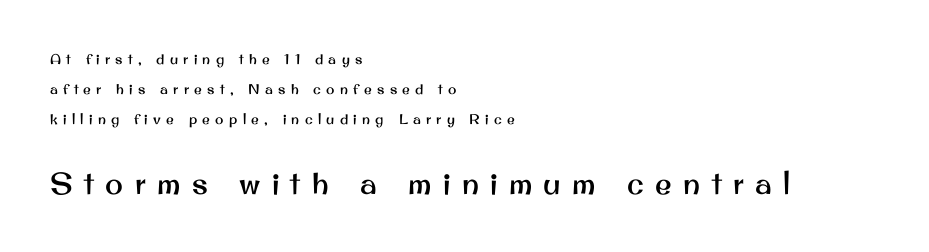
The image shows 30 px sans-serif type, upright; set left-aligned, loose line spacing (2.14x), unusually wide letter spacing (+0.38 em), not underlined; the second (bottom) block is 2.14x larger; medium stroke contrast and a small x-height.
